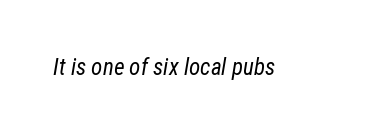
Q: Is the text bold? A: No.
Q: Is the text italic (slanted)? A: Yes, it leans right by about 12 degrees.
Q: Is the text underlined? A: No.
Q: Is the spacing between letters normal or unusually wide? A: Normal.
